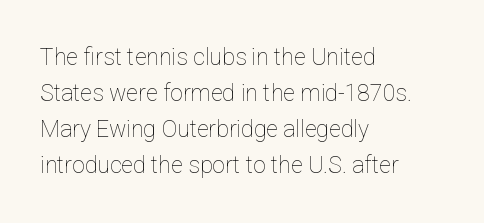
The image shows 23 px text type, upright; set left-aligned, normal line spacing (1.56x), normal letter spacing, not underlined.
